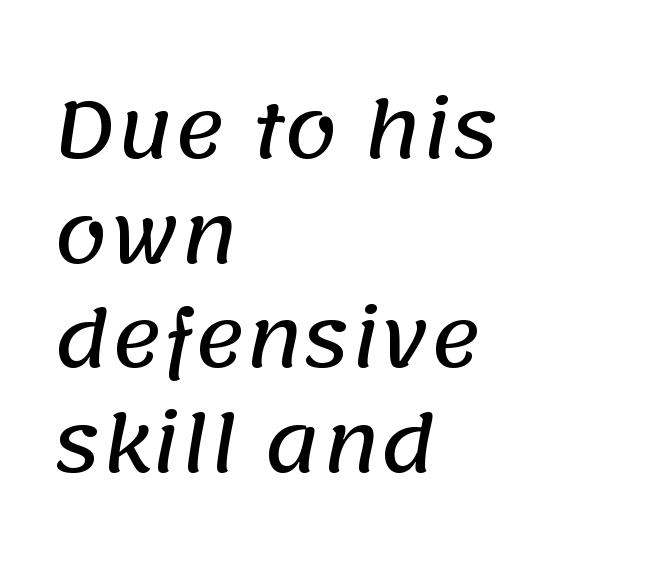
{"serif": "no", "width": "normal", "stroke_contrast": "low", "x_height": "large", "monospaced": "no", "underline": "no", "align": "left", "line_spacing": "normal", "line_spacing_ratio": 1.36, "letter_spacing": "normal", "letter_spacing_em": 0.0, "glyph_px": 77}
